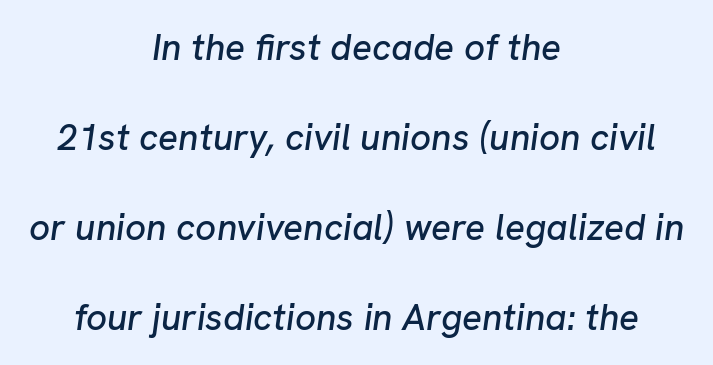
The image shows 37 px text type, italic (leaning right); set centered, loose line spacing (2.43x), normal letter spacing, not underlined; low stroke contrast and a medium x-height.
